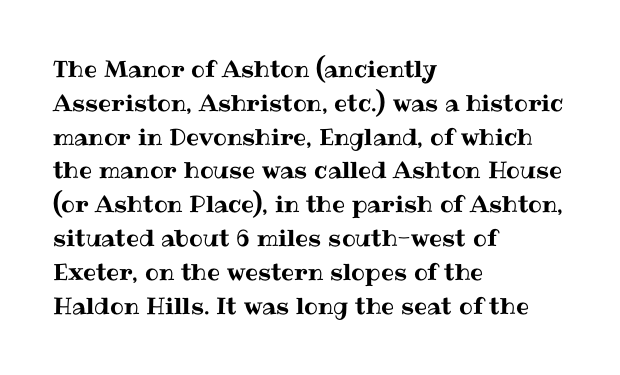
Left-aligned paragraph, ragged on the right. Compared with typical body copy, the letter spacing here is the same. A roman cut, with each character standing at attention. Baseline-to-baseline distance is the conventional proportion of letter height. The string is rendered with underlining switched off.
